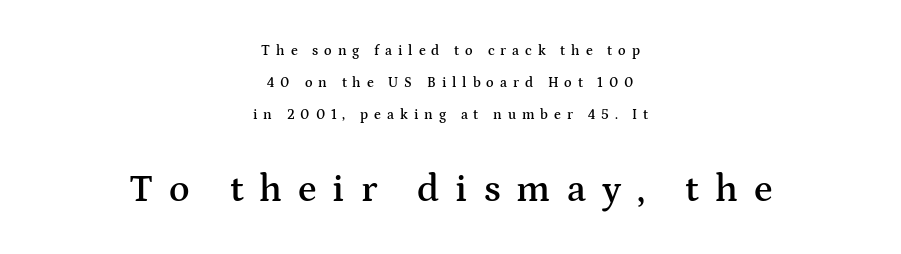
In CSS terms this would be text-align: center. The strokes are fattened partway — semibold, not bold. Just letters on the line, the space beneath them empty. The letters advance in unequal steps, a hallmark of proportional type. Compare the two chunks: the lower has the greater cap height. Ordinary non-slanted type is in use.
